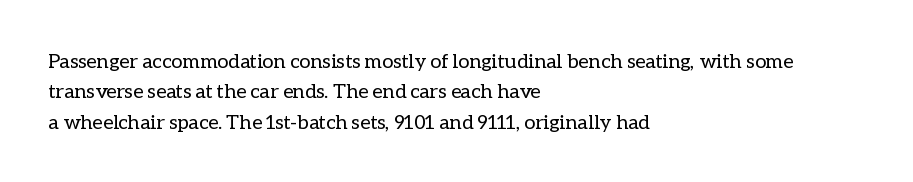
{"italic": "no", "bold": "no", "underline": "no", "align": "left", "line_spacing": "normal", "line_spacing_ratio": 1.52, "letter_spacing": "normal", "letter_spacing_em": 0.0, "glyph_px": 20}
